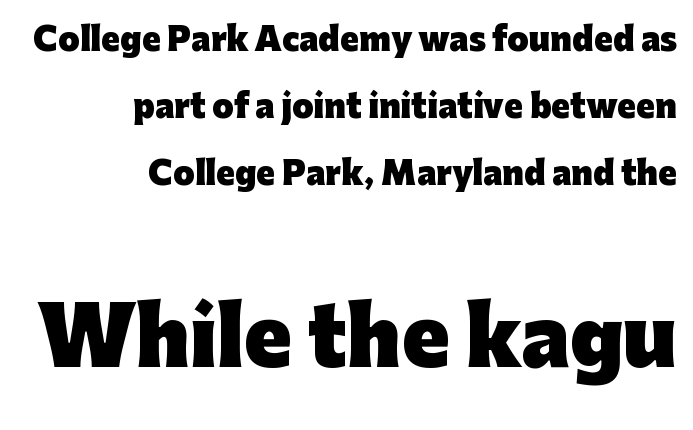
Q: Is the text bold? A: Yes.
Q: Is the text italic (slanted)? A: No, it is upright.
Q: Is the typeface a serif or a sans-serif typeface? A: Sans-serif.
Q: Is the text underlined? A: No.
Q: How is the paragraph aligned? A: Right-aligned.
Q: Is the spacing between letters normal or unusually wide? A: Normal.
Q: Is the spacing between lines tight, normal or loose? A: Loose.
Q: Which block of text is set in a larger size, the first (top) or the second (bottom)? A: The second (bottom) one.
Q: Width (condensed, normal, or wide)? A: Normal.
Q: Stroke contrast? A: Low.
Q: x-height? A: Medium.
Q: Monospaced? A: No.
